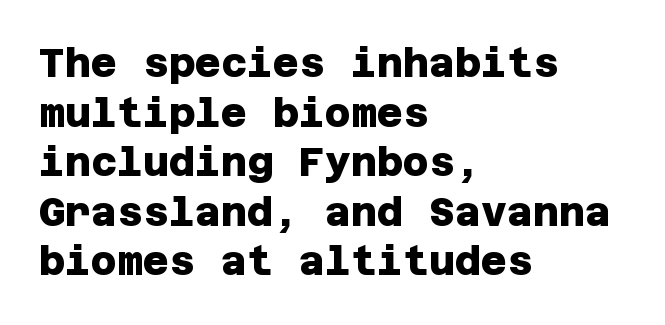
Q: Is the text bold? A: Yes.
Q: Is the typeface a serif or a sans-serif typeface? A: Sans-serif.
Q: Is the text underlined? A: No.
Q: How is the paragraph aligned? A: Left-aligned.
Q: Is the spacing between letters normal or unusually wide? A: Normal.
Q: Width (condensed, normal, or wide)? A: Normal.
Q: Stroke contrast? A: Low.
Q: x-height? A: Large.
